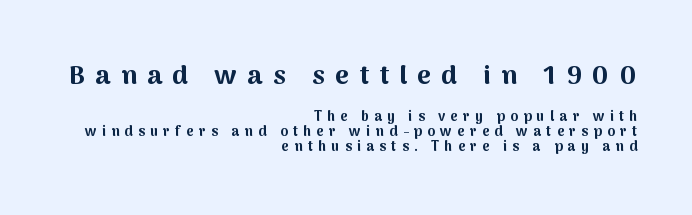
The image shows 27 px bold type, upright; set right-aligned, tight line spacing (1.07x), unusually wide letter spacing (+0.38 em), not underlined; the first (top) block is 1.93x larger.
